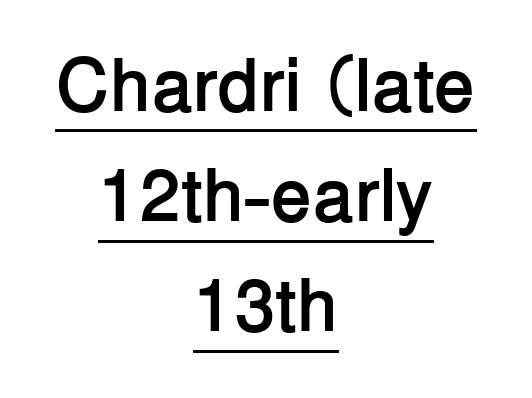
Q: Is the text bold? A: Yes.
Q: Is the text italic (slanted)? A: No, it is upright.
Q: Is the typeface a serif or a sans-serif typeface? A: Sans-serif.
Q: Is the text underlined? A: Yes.
Q: How is the paragraph aligned? A: Centered.
Q: Is the spacing between letters normal or unusually wide? A: Normal.
Q: Is the spacing between lines tight, normal or loose? A: Normal.
Q: Width (condensed, normal, or wide)? A: Normal.
Q: Stroke contrast? A: Low.
Q: x-height? A: Medium.
Q: Monospaced? A: No.
